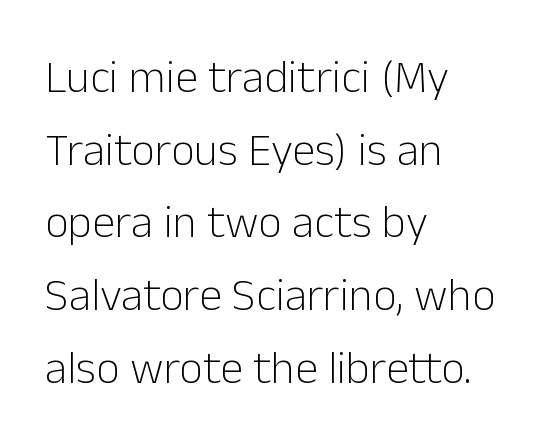
{"serif": "no", "italic": "no", "bold": "no", "weight": "light", "width": "normal", "stroke_contrast": "low", "x_height": "medium", "monospaced": "no", "underline": "no", "align": "left", "line_spacing": "normal", "line_spacing_ratio": 1.58, "letter_spacing": "normal", "letter_spacing_em": 0.0, "glyph_px": 46}
